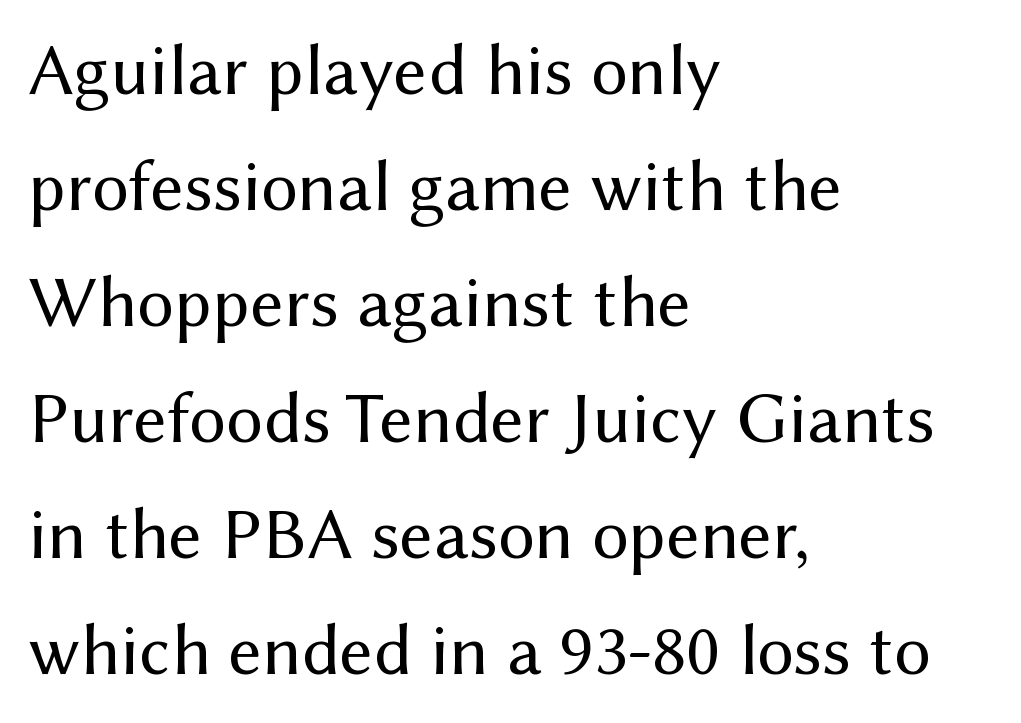
{"serif": "no", "italic": "no", "bold": "no", "weight": "regular", "width": "normal", "stroke_contrast": "medium", "x_height": "medium", "monospaced": "no", "underline": "no", "align": "left", "line_spacing": "normal", "line_spacing_ratio": 1.59, "letter_spacing": "normal", "letter_spacing_em": 0.0, "glyph_px": 73}
